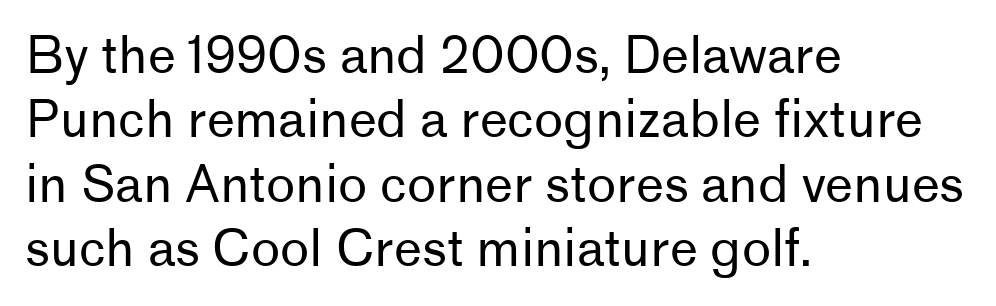
The image shows 50 px regular-weight sans-serif type, upright; set left-aligned, normal line spacing (1.29x), normal letter spacing, not underlined; low stroke contrast and a medium x-height.
